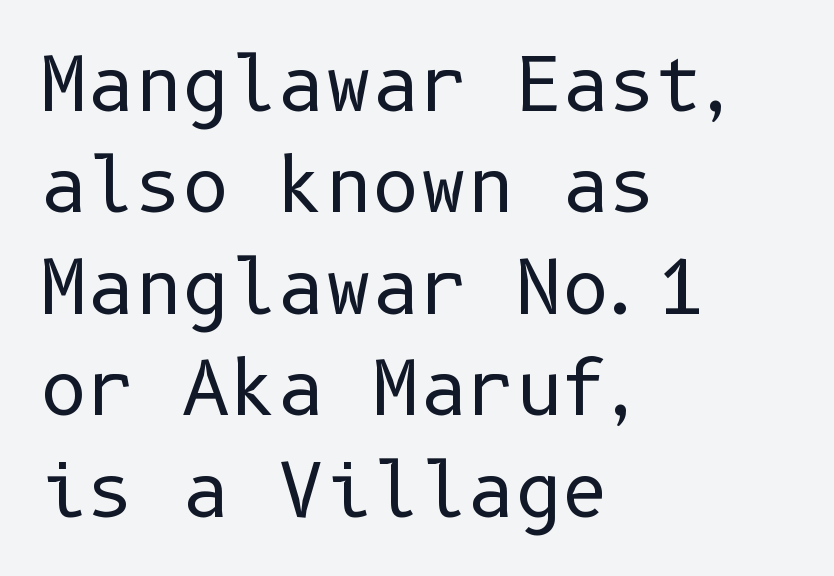
Do the letters lean? They stand straight. The characters display no serif detailing; their extremities are plain. These lines keep a tight, regular rhythm from letter to letter. The line-height multiplier appears to be the usual default. Stem width sits at or under what a default text font uses.
